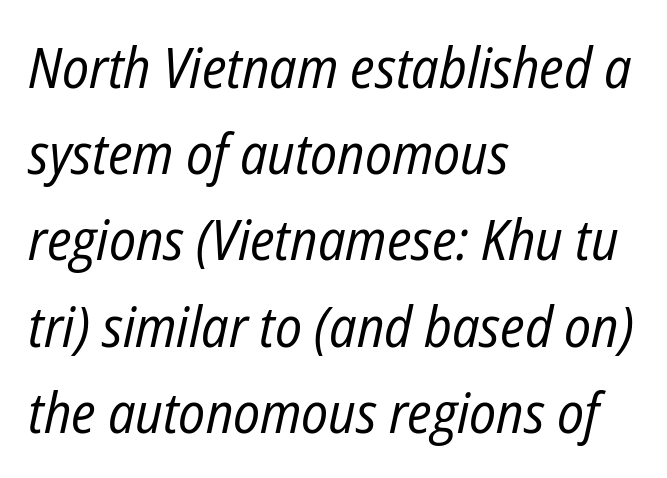
Q: Is the text bold? A: No.
Q: Is the text italic (slanted)? A: Yes, it leans right by about 12 degrees.
Q: Is the text underlined? A: No.
Q: How is the paragraph aligned? A: Left-aligned.
Q: Is the spacing between letters normal or unusually wide? A: Normal.
Q: Is the spacing between lines tight, normal or loose? A: Normal.
Q: Width (condensed, normal, or wide)? A: Condensed.
Q: Stroke contrast? A: Low.
Q: x-height? A: Medium.
Q: Monospaced? A: No.
